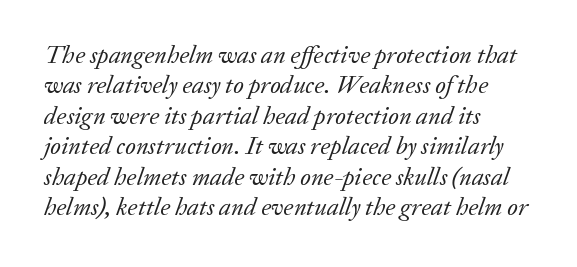
Compared with a centered layout, this one pins lines to the left instead. Glance below the letters and you will spot only blank space. The rendering keeps characters at their native spacing. Unbolded letterforms with no extra heft.
